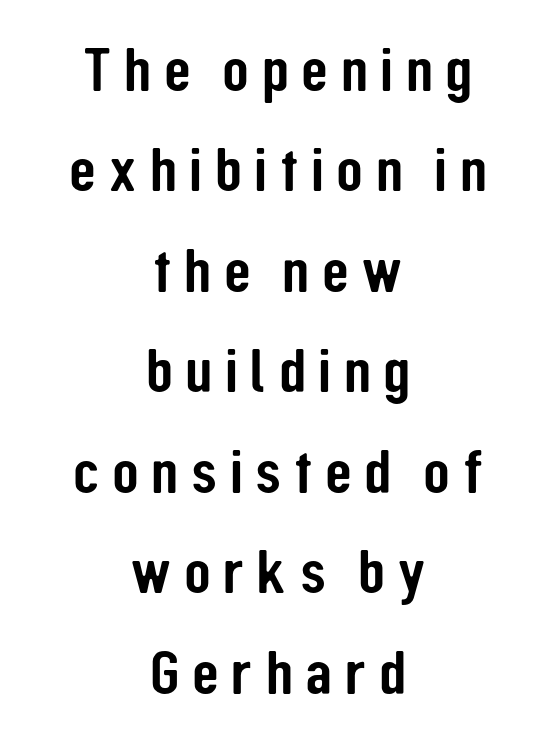
Q: Is the text italic (slanted)? A: No, it is upright.
Q: Is the typeface a serif or a sans-serif typeface? A: Sans-serif.
Q: Is the text underlined? A: No.
Q: How is the paragraph aligned? A: Centered.
Q: Is the spacing between letters normal or unusually wide? A: Unusually wide.
Q: Is the spacing between lines tight, normal or loose? A: Normal.
Q: Width (condensed, normal, or wide)? A: Condensed.
Q: Stroke contrast? A: Low.
Q: x-height? A: Medium.
Q: Monospaced? A: No.
